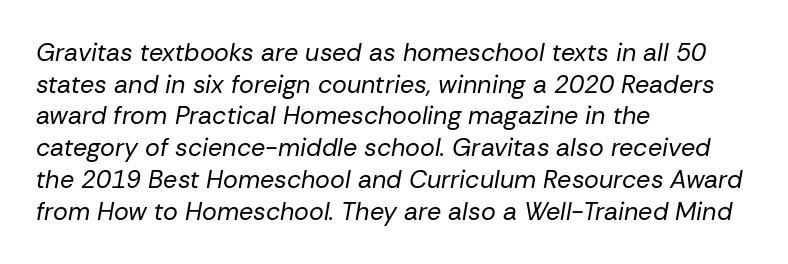
The image shows 25 px text type, italic (leaning right); set left-aligned, normal line spacing (1.27x), normal letter spacing, not underlined.
